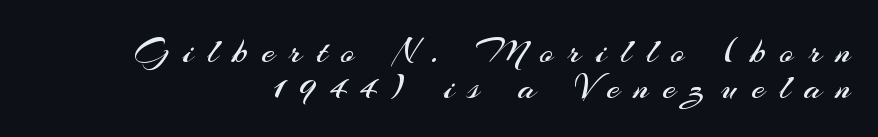
Q: Is the text bold? A: No.
Q: Is the text italic (slanted)? A: Yes.
Q: Is the typeface a serif or a sans-serif typeface? A: Sans-serif.
Q: Is the text underlined? A: No.
Q: How is the paragraph aligned? A: Right-aligned.
Q: Is the spacing between letters normal or unusually wide? A: Unusually wide.
Q: Is the spacing between lines tight, normal or loose? A: Tight.
Q: Width (condensed, normal, or wide)? A: Normal.
Q: Stroke contrast? A: Medium.
Q: x-height? A: Small.
Q: Monospaced? A: No.
